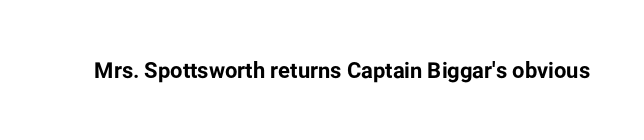
Short note: letters normally spaced. Words float on clear page, feet unadorned. The letters stand upright; this is a roman face. Heavy, bold letterforms.
